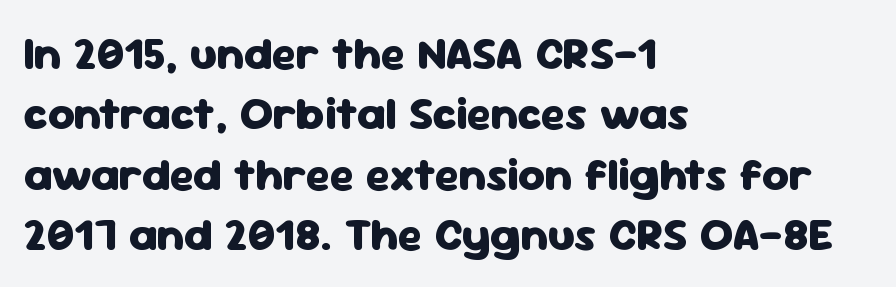
{"serif": "no", "italic": "no", "bold": "yes", "weight": "heavy", "width": "normal", "stroke_contrast": "low", "x_height": "medium", "monospaced": "no", "underline": "no", "align": "left", "line_spacing": "normal", "line_spacing_ratio": 1.31, "letter_spacing": "normal", "letter_spacing_em": 0.0, "glyph_px": 46}
